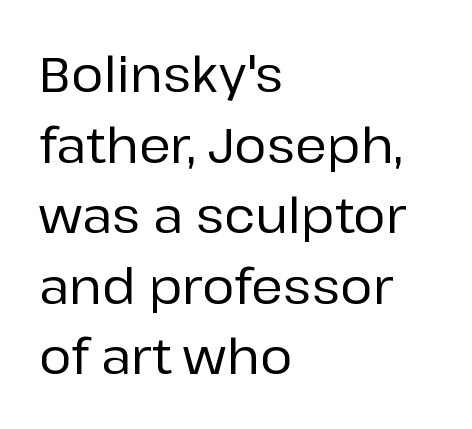
{"serif": "no", "italic": "no", "width": "normal", "stroke_contrast": "low", "x_height": "medium", "monospaced": "no", "underline": "no", "align": "left", "line_spacing": "normal", "line_spacing_ratio": 1.44, "letter_spacing": "normal", "letter_spacing_em": 0.0, "glyph_px": 49}
